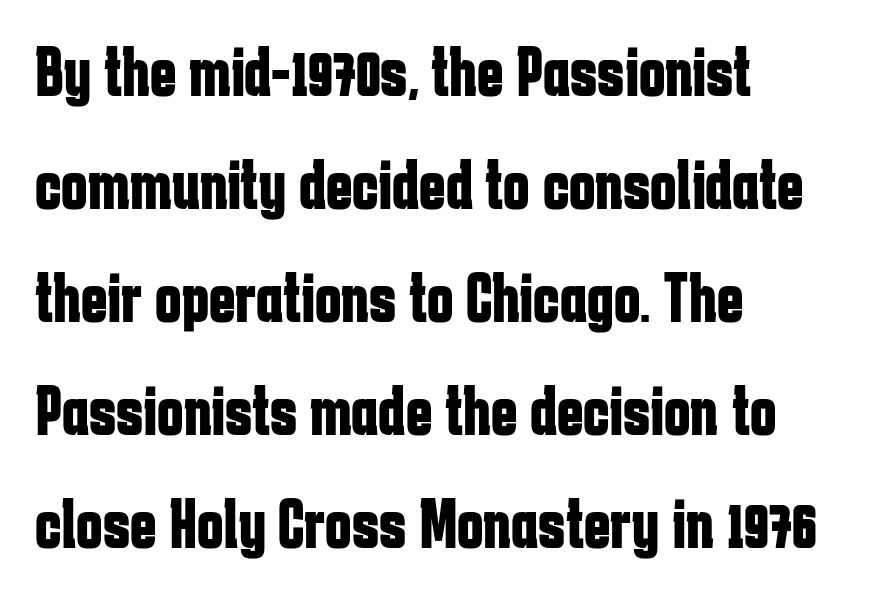
Q: Is the text bold? A: Yes.
Q: Is the text italic (slanted)? A: No, it is upright.
Q: Is the typeface a serif or a sans-serif typeface? A: Sans-serif.
Q: Is the text underlined? A: No.
Q: How is the paragraph aligned? A: Left-aligned.
Q: Is the spacing between letters normal or unusually wide? A: Normal.
Q: Is the spacing between lines tight, normal or loose? A: Normal.
Q: Width (condensed, normal, or wide)? A: Condensed.
Q: Stroke contrast? A: Low.
Q: x-height? A: Medium.
Q: Monospaced? A: No.
